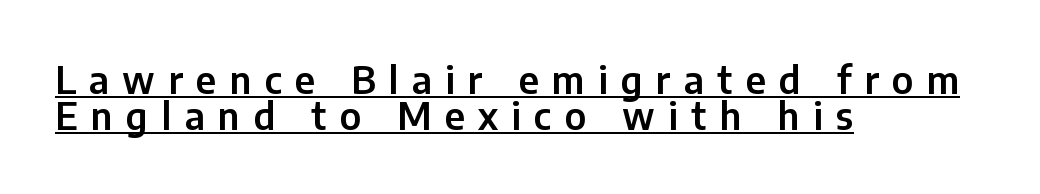
The image shows 37 px sans-serif type, upright; set left-aligned, tight line spacing (0.97x), unusually wide letter spacing (+0.36 em), underlined; low stroke contrast and a medium x-height.
